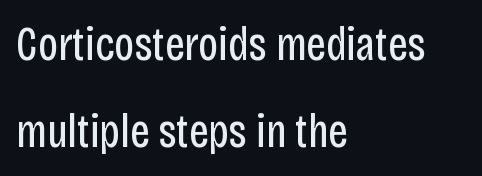
The baseline area is clear. The face used here is rendered with its standard letterfit. The rag falls on the right side of this text block. Varying glyph widths throughout — classic text-font behaviour.
